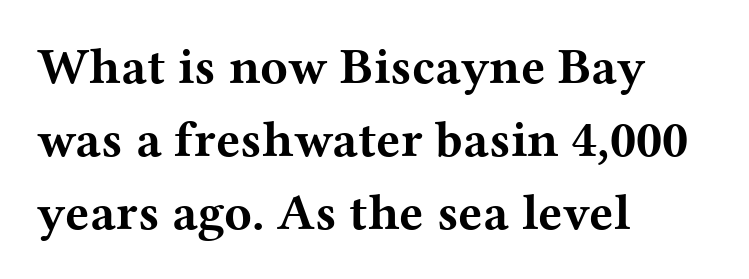
The face used here is seriffed, in the tradition of book romans. The axis of the letterforms is exactly vertical. The passage shown is not underscored anywhere. Whoever set this chose a conventional vertical rhythm.
